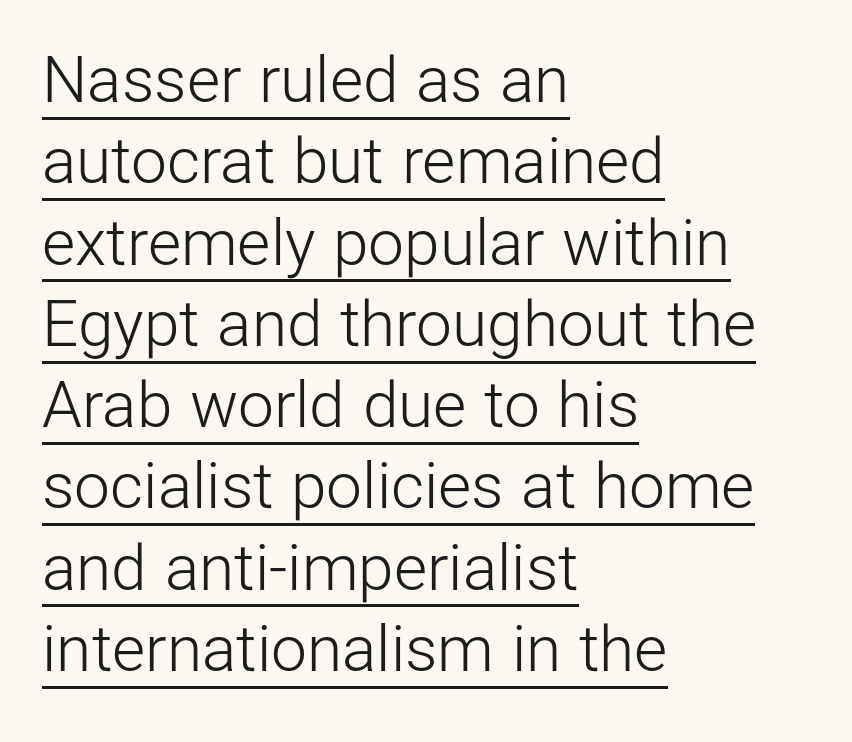
Weight: in the light-to-regular range. The block of text has a typical density, with ordinary space between rows. The designer went with a sans here, leaving each stem footless. The specimen includes a rule beneath the text block's lines.
